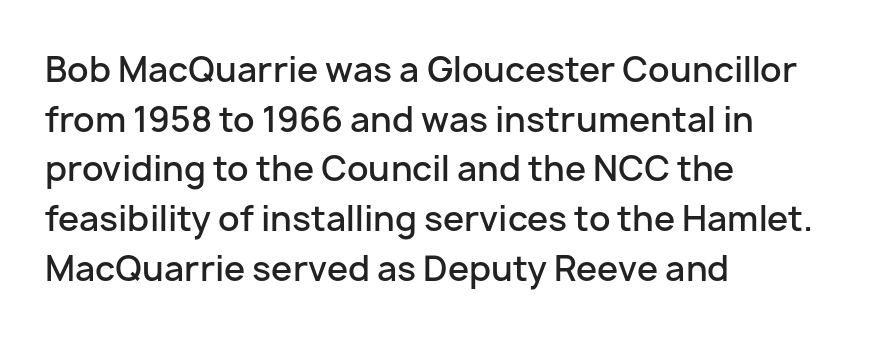
The image shows 34 px semibold sans-serif type, upright; set left-aligned, normal line spacing (1.46x), normal letter spacing, not underlined; low stroke contrast and a medium x-height.
